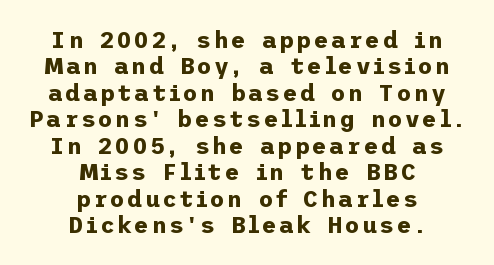
{"italic": "no", "bold": "yes", "underline": "no", "align": "center", "line_spacing": "tight", "line_spacing_ratio": 1.15, "glyph_px": 23}
